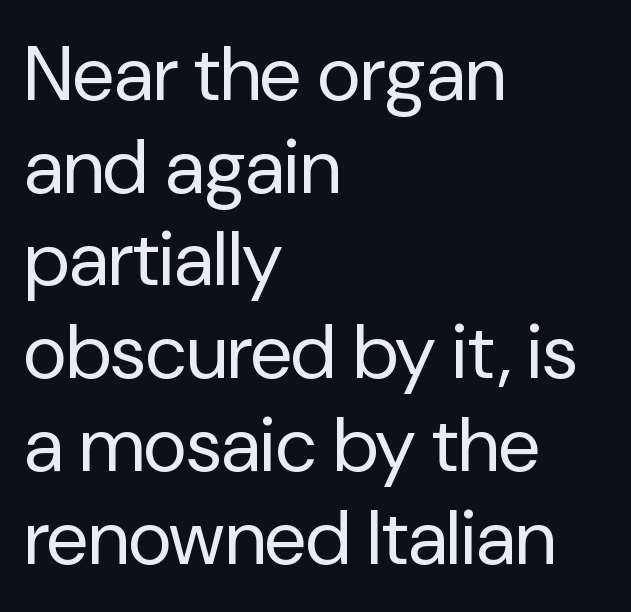
The image shows 76 px regular-weight sans-serif type, upright; set left-aligned, line spacing 1.22x, normal letter spacing, not underlined; low stroke contrast and a medium x-height.
